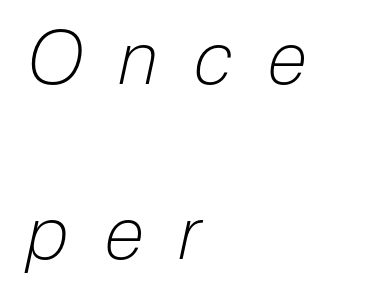
The image shows 74 px light, condensed type, italic (leaning right); set left-aligned, loose line spacing (2.37x), unusually wide letter spacing (+0.49 em), not underlined; low stroke contrast and a medium x-height.
